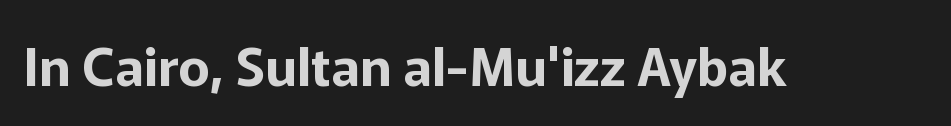
Q: Is the text italic (slanted)? A: No, it is upright.
Q: Is the typeface a serif or a sans-serif typeface? A: Sans-serif.
Q: Is the text underlined? A: No.
Q: Is the spacing between letters normal or unusually wide? A: Normal.
Q: Width (condensed, normal, or wide)? A: Normal.
Q: Stroke contrast? A: Low.
Q: x-height? A: Medium.
Q: Monospaced? A: No.
